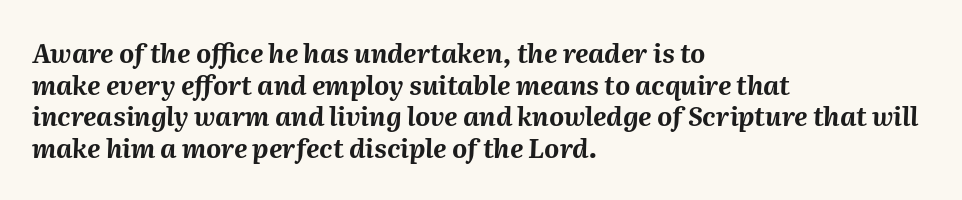
Q: Is the text bold? A: Yes.
Q: Is the text italic (slanted)? A: Yes, it leans right by about 2 degrees.
Q: Is the text underlined? A: No.
Q: How is the paragraph aligned? A: Left-aligned.
Q: Is the spacing between letters normal or unusually wide? A: Normal.
